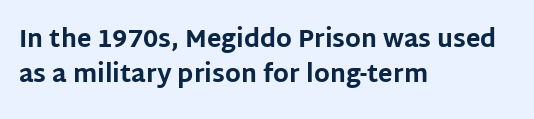
{"italic": "no", "bold": "yes", "underline": "no", "align": "left", "line_spacing": "normal", "line_spacing_ratio": 1.47, "letter_spacing": "normal", "letter_spacing_em": 0.0, "glyph_px": 24}
